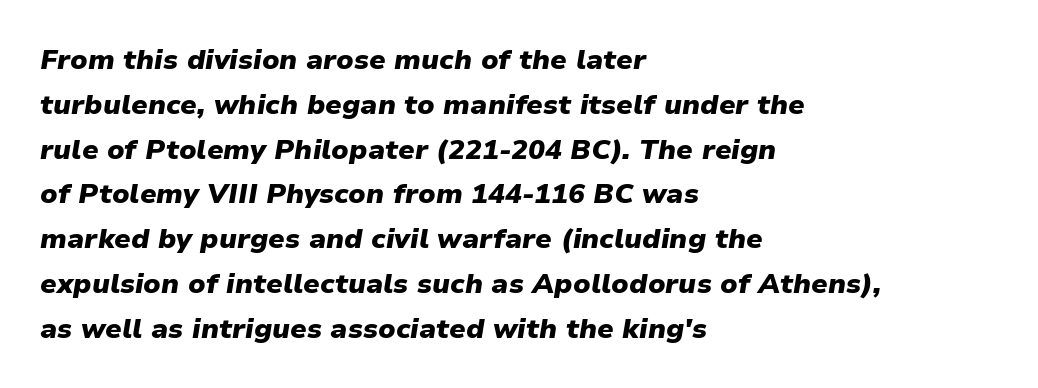
{"italic": "yes", "lean": "right", "slant_degrees": 9, "bold": "yes", "weight": "heavy", "width": "normal", "stroke_contrast": "low", "x_height": "medium", "monospaced": "no", "underline": "no", "align": "left", "line_spacing": "normal", "line_spacing_ratio": 1.6, "letter_spacing": "normal", "letter_spacing_em": 0.0, "glyph_px": 28}
